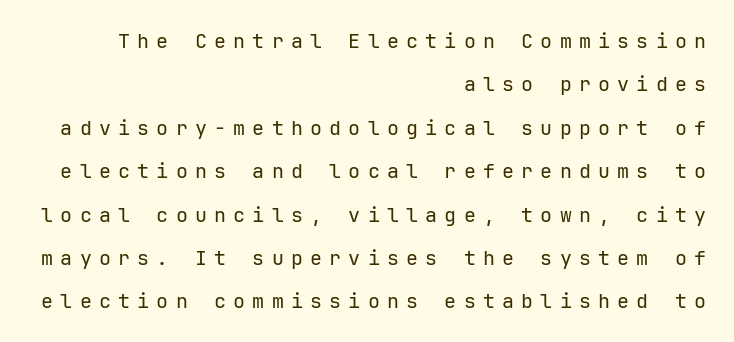
{"italic": "no", "bold": "no", "underline": "no", "align": "right", "line_spacing": "loose", "line_spacing_ratio": 2.17, "letter_spacing": "wide", "letter_spacing_em": 0.36, "glyph_px": 20}
